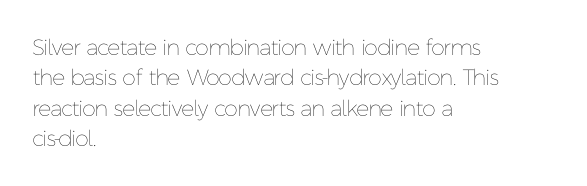
The image shows 22 px text type, upright; set left-aligned, normal line spacing (1.38x), normal letter spacing, not underlined.
